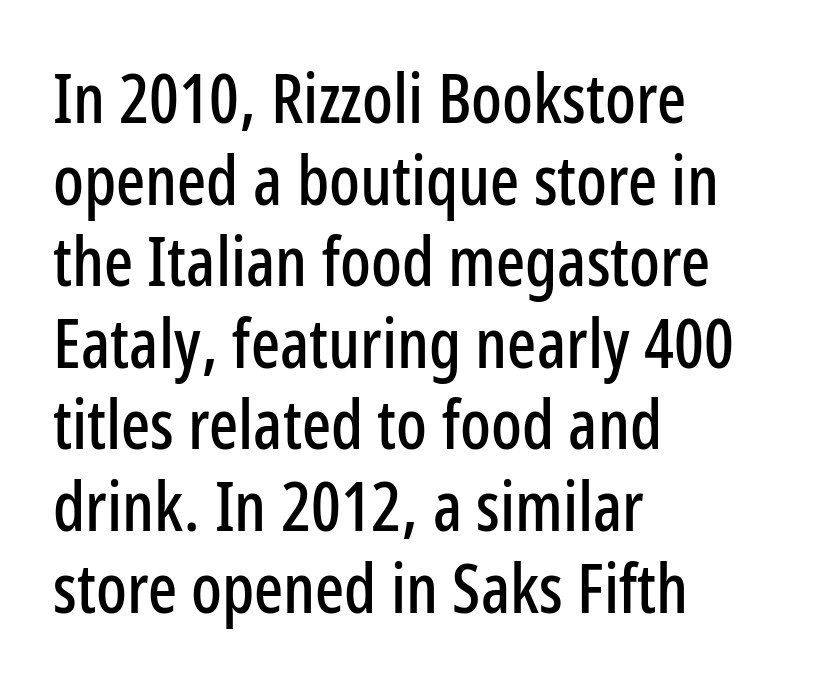
The image shows 68 px condensed sans-serif type, upright; set left-aligned, line spacing 1.2x, normal letter spacing, not underlined; low stroke contrast and a medium x-height.
